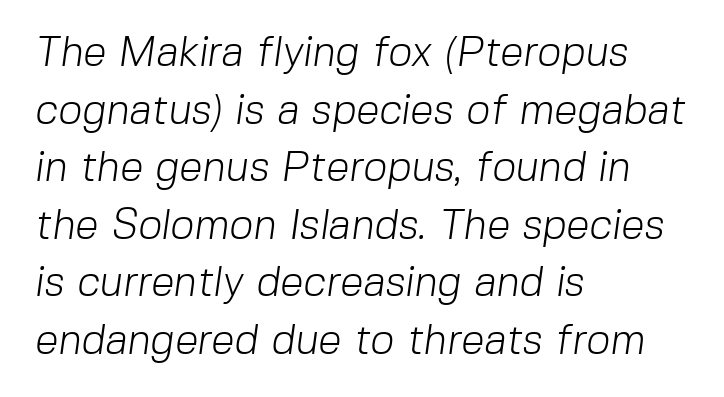
The gap between lines stays unmarked. This sample has the flowing, uneven cadence of proportional lettering. Observe the ordinary spacing: letters are neighbours, not strangers. Think standard paragraph weight, or any step lighter than that. Leading matches the norm, producing a regular column. The rag falls on the right side of this text block.
